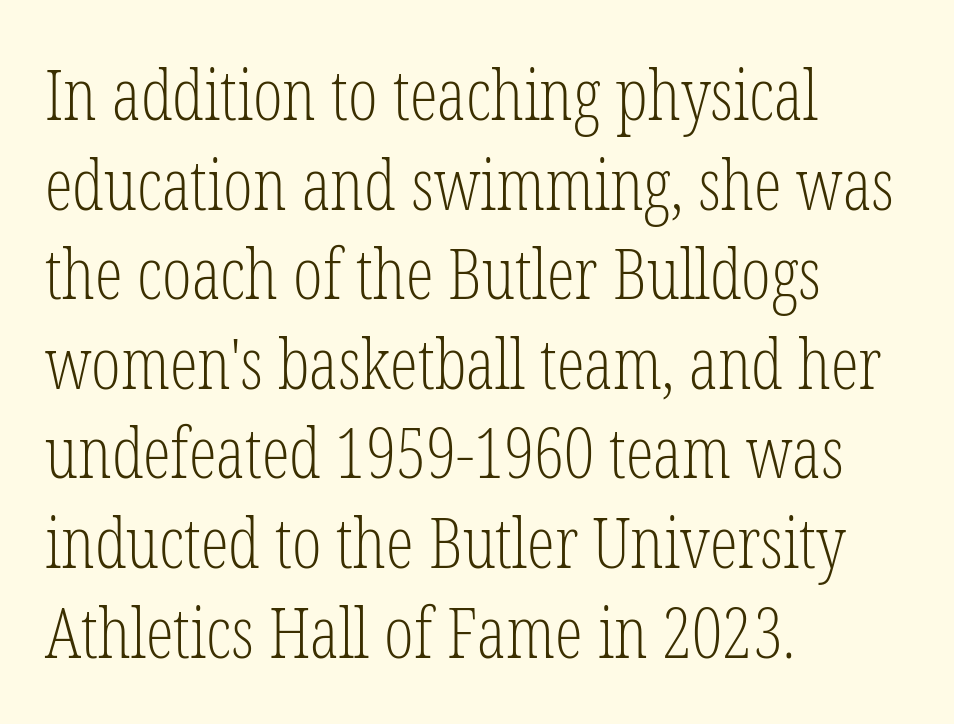
Every row of glyphs begins at an identical x-position on the left. Note the varied advance widths — an 'i' is clearly narrower than an 'm'. Has an underline been added? It has not. How are the letters spaced? Ordinarily, with no added tracking.
